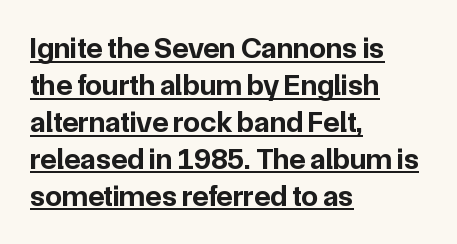
Q: Is the text bold? A: Yes.
Q: Is the text italic (slanted)? A: No, it is upright.
Q: Is the typeface a serif or a sans-serif typeface? A: Sans-serif.
Q: Is the text underlined? A: Yes.
Q: How is the paragraph aligned? A: Left-aligned.
Q: Is the spacing between letters normal or unusually wide? A: Normal.
Q: Width (condensed, normal, or wide)? A: Normal.
Q: Stroke contrast? A: Low.
Q: x-height? A: Medium.
Q: Monospaced? A: No.
